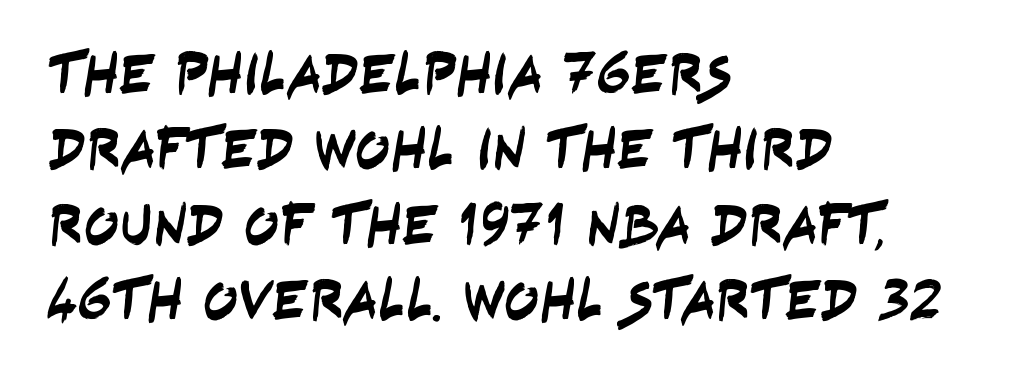
The image shows 58 px condensed sans-serif type; set left-aligned, normal line spacing (1.3x), normal letter spacing, not underlined; low stroke contrast and a large x-height.
